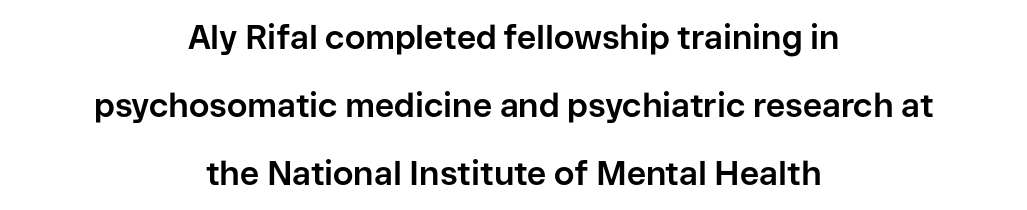
{"serif": "no", "italic": "no", "bold": "yes", "weight": "bold", "width": "normal", "stroke_contrast": "low", "x_height": "medium", "monospaced": "no", "underline": "no", "align": "center", "line_spacing": "loose", "line_spacing_ratio": 2.06, "letter_spacing": "normal", "letter_spacing_em": 0.0, "glyph_px": 33}
